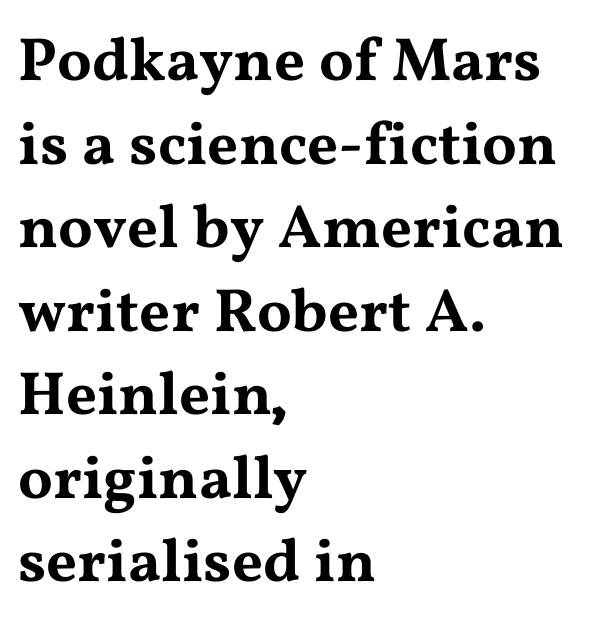
{"serif": "yes", "italic": "no", "width": "wide", "stroke_contrast": "medium", "x_height": "medium", "monospaced": "no", "underline": "no", "align": "left", "line_spacing": "normal", "line_spacing_ratio": 1.37, "letter_spacing": "normal", "letter_spacing_em": 0.0, "glyph_px": 61}
